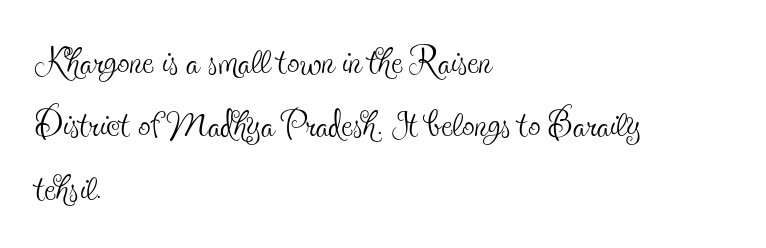
{"serif": "yes", "bold": "no", "weight": "thin", "width": "condensed", "x_height": "small", "monospaced": "no", "underline": "no", "align": "left", "line_spacing": "normal", "line_spacing_ratio": 1.27, "letter_spacing": "normal", "letter_spacing_em": 0.0, "glyph_px": 50}
